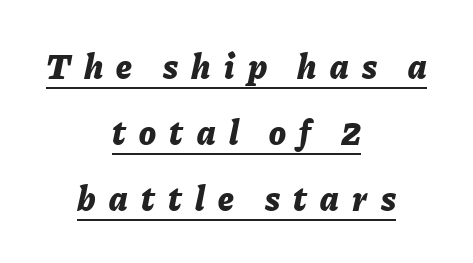
The glyphs look as if they've been sheared to an angle. Check the space under the baseline: a stroke is drawn there. Typographic density is high because the face is bold. Which margin do the lines hug? Neither — every line sits in the middle. What stands out about the letter spacing? Its width — letters are far apart.
